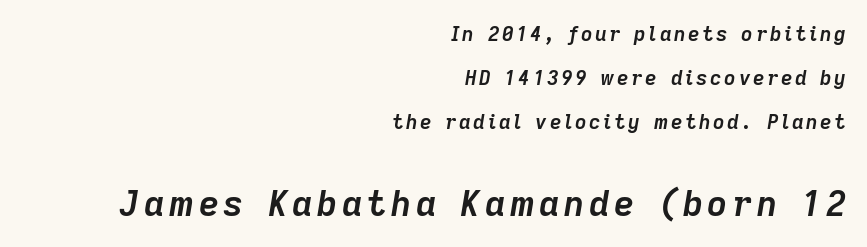
Q: Is the text bold? A: Yes.
Q: Is the text italic (slanted)? A: Yes, it leans right by about 9 degrees.
Q: Is the text underlined? A: No.
Q: How is the paragraph aligned? A: Right-aligned.
Q: Is the spacing between lines tight, normal or loose? A: Loose.
Q: Which block of text is set in a larger size, the first (top) or the second (bottom)? A: The second (bottom) one.
Q: Width (condensed, normal, or wide)? A: Normal.
Q: Stroke contrast? A: Low.
Q: x-height? A: Medium.
Q: Monospaced? A: No.
